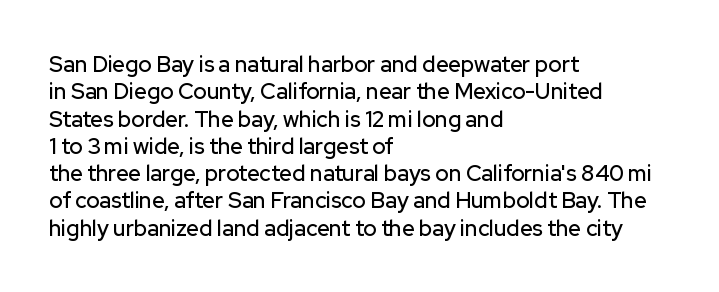
{"italic": "no", "underline": "no", "align": "left", "line_spacing_ratio": 1.24, "letter_spacing": "normal", "letter_spacing_em": 0.0, "glyph_px": 22}
